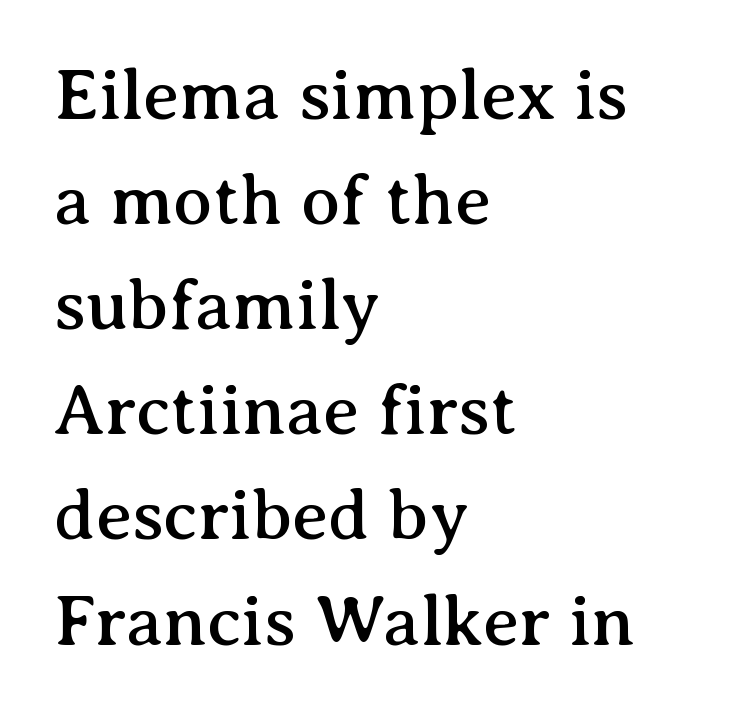
Q: Is the text italic (slanted)? A: No, it is upright.
Q: Is the typeface a serif or a sans-serif typeface? A: Serif.
Q: Is the text underlined? A: No.
Q: How is the paragraph aligned? A: Left-aligned.
Q: Is the spacing between letters normal or unusually wide? A: Normal.
Q: Is the spacing between lines tight, normal or loose? A: Normal.
Q: Width (condensed, normal, or wide)? A: Normal.
Q: Stroke contrast? A: Medium.
Q: x-height? A: Medium.
Q: Monospaced? A: No.
